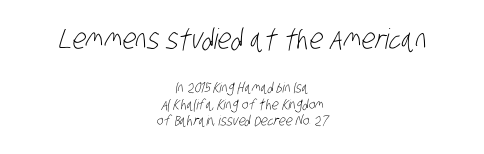
{"serif": "no", "bold": "no", "weight": "light", "width": "condensed", "stroke_contrast": "low", "x_height": "large", "monospaced": "no", "underline": "no", "align": "center", "line_spacing_ratio": 1.18, "letter_spacing": "normal", "letter_spacing_em": 0.0, "larger_block": "first", "size_ratio": 2.0, "glyph_px": 28}
